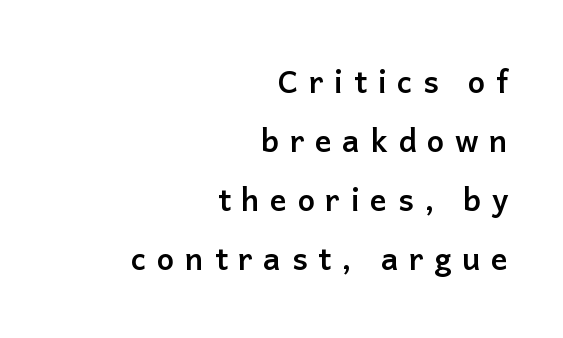
{"serif": "no", "italic": "no", "bold": "yes", "weight": "semibold", "width": "normal", "stroke_contrast": "low", "x_height": "medium", "monospaced": "no", "underline": "no", "align": "right", "line_spacing": "loose", "line_spacing_ratio": 1.9, "letter_spacing": "wide", "letter_spacing_em": 0.34, "glyph_px": 31}
